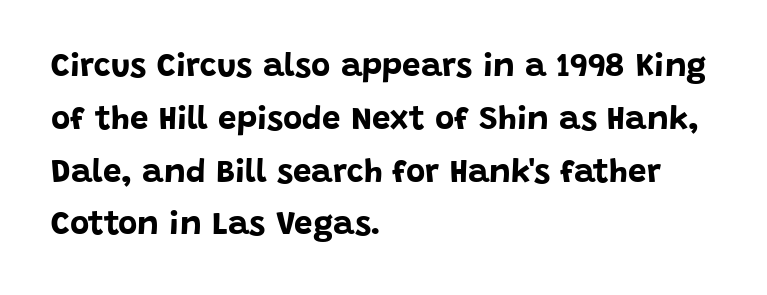
The image shows 33 px bold sans-serif type, upright; set left-aligned, normal line spacing (1.6x), normal letter spacing, not underlined; low stroke contrast and a large x-height.
